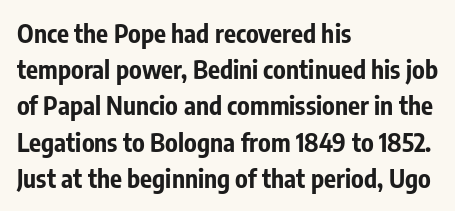
Typesetter's note: full bold, strokes at maximum text heaviness. Rendered with straight, roman letterforms. The line-height multiplier appears to be the usual default. Words appear dense and cohesive because spacing is normal. A student would call this left alignment; a typographer would say flush left, rag right. The baseline area is clear.
